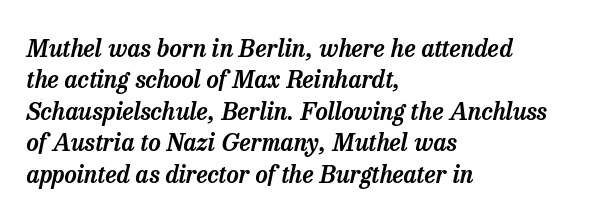
{"italic": "yes", "lean": "right", "slant_degrees": 13, "underline": "no", "align": "left", "line_spacing": "normal", "line_spacing_ratio": 1.31, "letter_spacing": "normal", "letter_spacing_em": 0.0, "glyph_px": 24}
